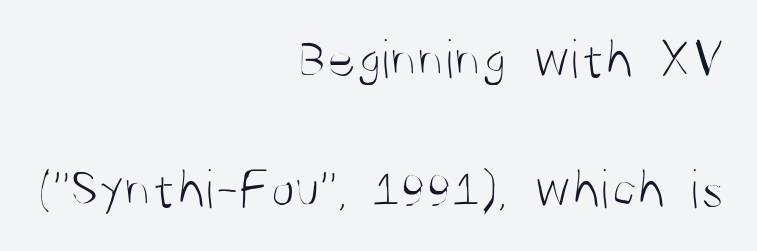
Type without underlining. The designer dialed line spacing up above the default. Short and long lines alike share a common ending point at right. Spacing between characters is what you'd get straight out of the box. Each letter keeps its own natural width here, so spacing adapts to shape. Summary of weight: not heavy and not bold.
